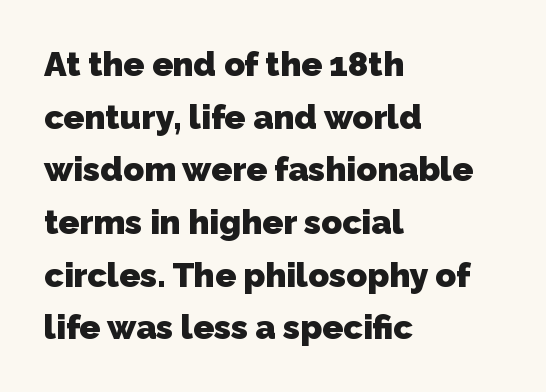
{"serif": "no", "bold": "yes", "weight": "heavy", "width": "normal", "stroke_contrast": "low", "x_height": "medium", "monospaced": "no", "underline": "no", "align": "left", "line_spacing": "normal", "line_spacing_ratio": 1.55, "letter_spacing": "normal", "letter_spacing_em": 0.0, "glyph_px": 34}
